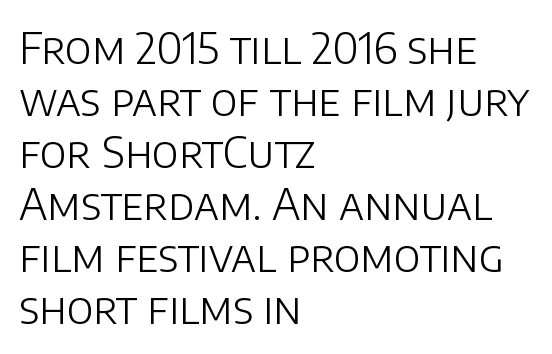
Think standard paragraph weight, or any step lighter than that. Type without underlining. Each letter keeps its own natural width here, so spacing adapts to shape. Unlike a traditional serif, this face leaves its strokes unadorned. The typesetter chose a ragged-right arrangement here.
